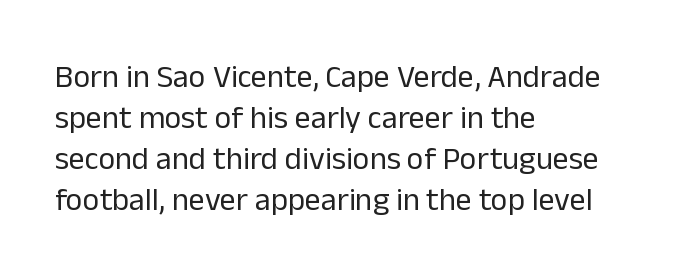
The image shows 32 px regular-weight sans-serif type, upright; set left-aligned, normal line spacing (1.28x), normal letter spacing, not underlined; low stroke contrast and a medium x-height.
